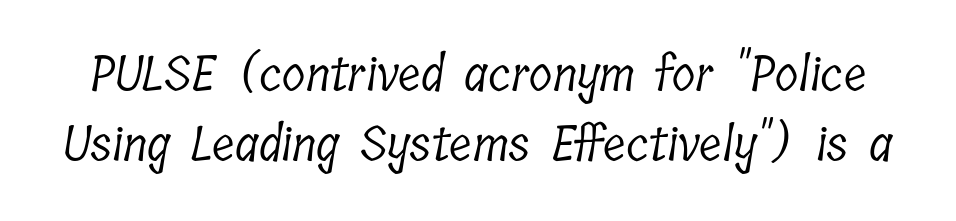
The image shows 48 px light, condensed serif type; set normal line spacing (1.46x), normal letter spacing, not underlined; low stroke contrast and a medium x-height.
